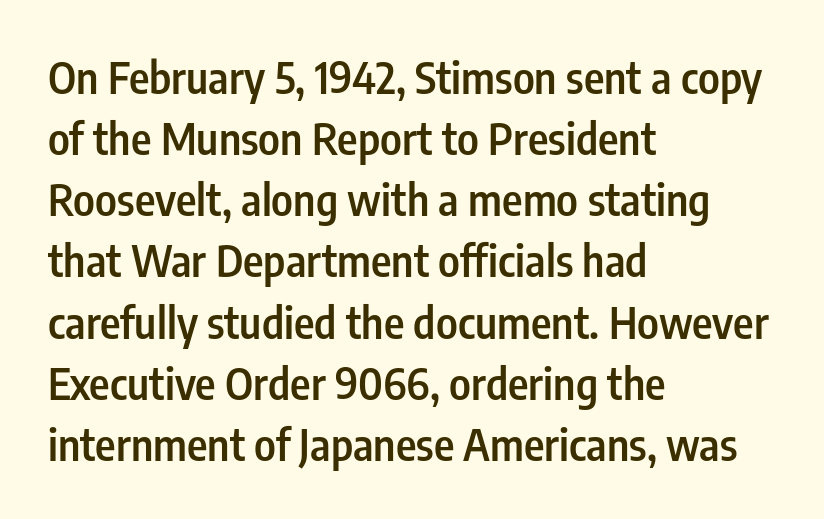
{"serif": "no", "italic": "no", "bold": "semi", "weight": "semibold", "width": "condensed", "stroke_contrast": "low", "x_height": "medium", "monospaced": "no", "underline": "no", "align": "left", "line_spacing": "normal", "line_spacing_ratio": 1.39, "letter_spacing": "normal", "letter_spacing_em": 0.0, "glyph_px": 44}
